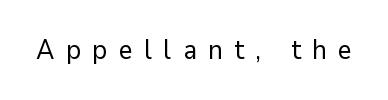
Q: Is the text bold? A: No.
Q: Is the text italic (slanted)? A: No, it is upright.
Q: Is the text underlined? A: No.
Q: Is the spacing between letters normal or unusually wide? A: Unusually wide.
